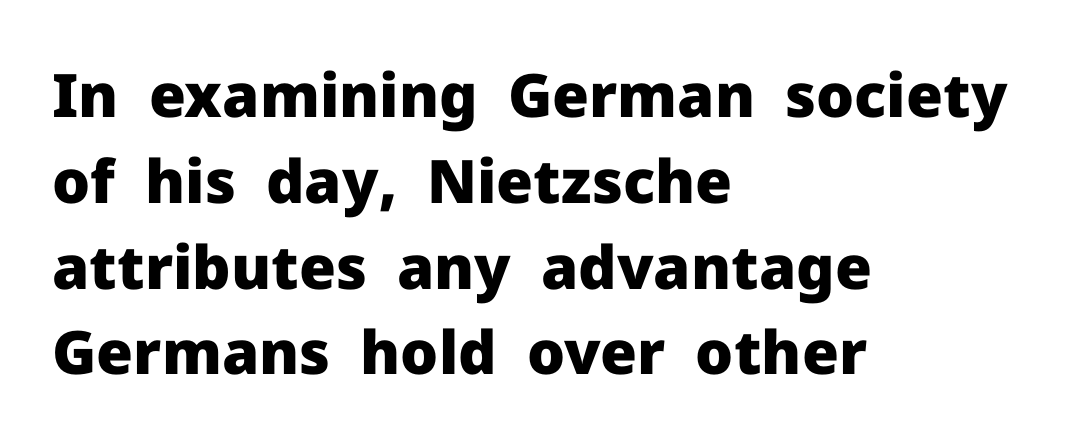
Unmarked baselines from the first word to the last. This sample uses an upright cut, with every glyph sitting square on the baseline. Left-aligned paragraph, ragged on the right. Check where the strokes stop: nothing finishes them off — pure sans.
